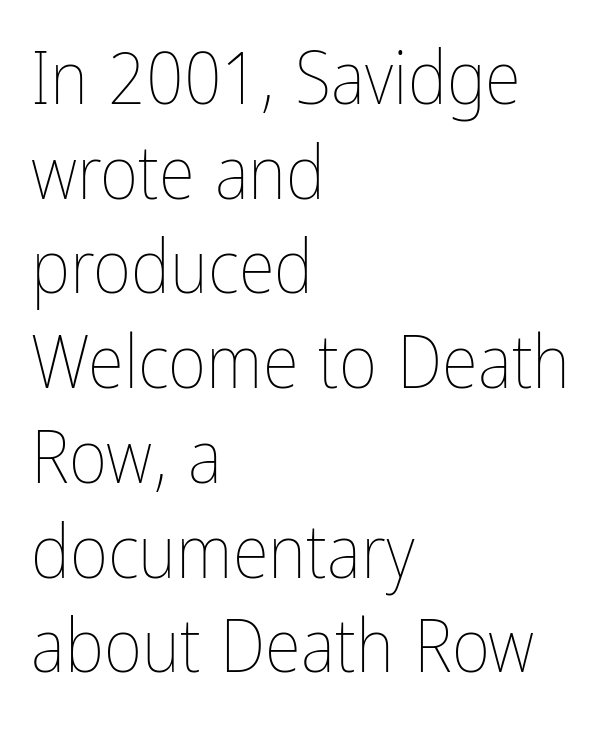
The image shows 74 px thin, condensed type, upright; set left-aligned, normal line spacing (1.28x), normal letter spacing, not underlined; low stroke contrast and a medium x-height.
